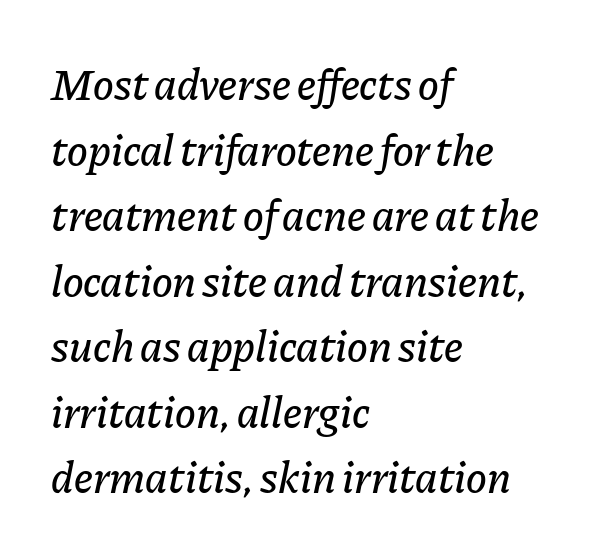
Q: Is the text italic (slanted)? A: Yes, it leans right by about 11 degrees.
Q: Is the text underlined? A: No.
Q: How is the paragraph aligned? A: Left-aligned.
Q: Is the spacing between letters normal or unusually wide? A: Normal.
Q: Is the spacing between lines tight, normal or loose? A: Normal.
Q: Width (condensed, normal, or wide)? A: Normal.
Q: Stroke contrast? A: Low.
Q: x-height? A: Medium.
Q: Monospaced? A: No.
